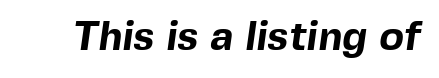
{"serif": "no", "bold": "yes", "weight": "bold", "width": "normal", "x_height": "medium", "monospaced": "no", "underline": "no", "letter_spacing": "normal", "letter_spacing_em": 0.0, "glyph_px": 41}
